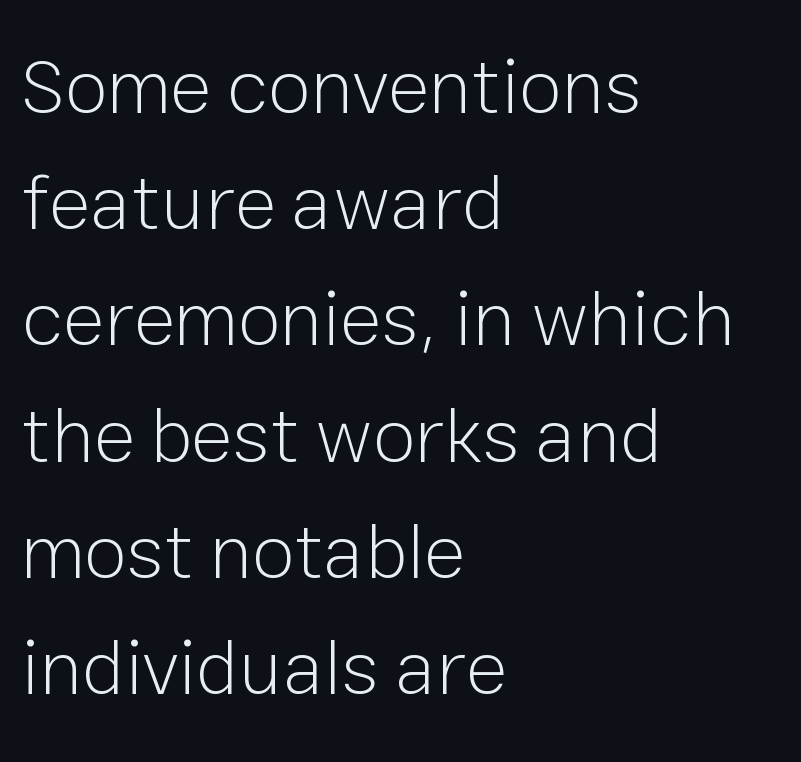
{"serif": "no", "italic": "no", "bold": "no", "weight": "light", "width": "normal", "stroke_contrast": "low", "x_height": "medium", "monospaced": "no", "underline": "no", "align": "left", "line_spacing": "normal", "line_spacing_ratio": 1.49, "letter_spacing": "normal", "letter_spacing_em": 0.0, "glyph_px": 78}
